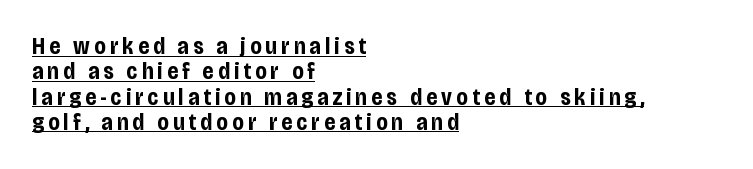
Compared with a centered layout, this one pins lines to the left instead. The typography opts for an upright posture over an oblique one. Decoration check: the copy is underlined. The leading is snug, giving the passage a crowded texture.
